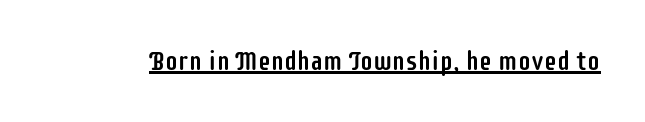
Posture: vertical. Is the letter spacing exaggerated? No — it looks like the ordinary default. These characters rest on top of a visible drawn line.
